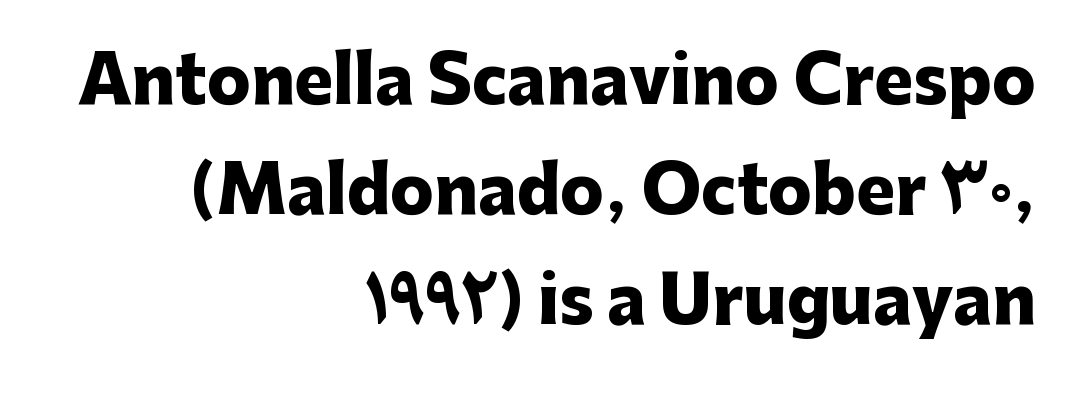
{"serif": "no", "italic": "no", "bold": "yes", "weight": "heavy", "width": "normal", "stroke_contrast": "low", "x_height": "medium", "monospaced": "no", "underline": "no", "align": "right", "line_spacing": "normal", "line_spacing_ratio": 1.69, "letter_spacing": "normal", "letter_spacing_em": 0.0, "glyph_px": 65}
